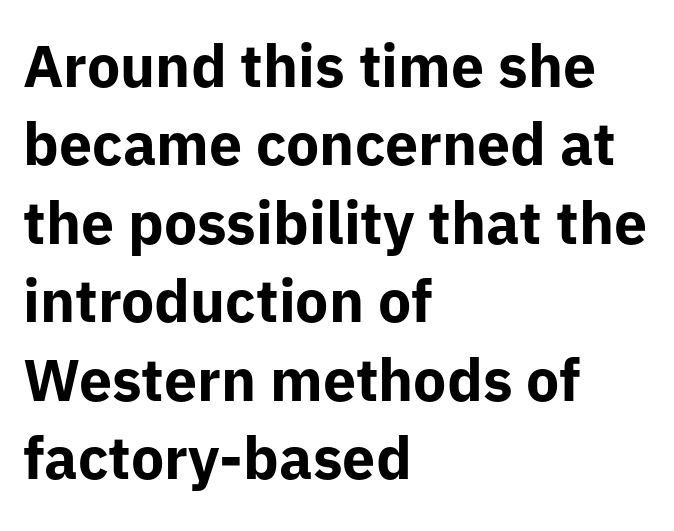
The image shows 59 px bold sans-serif type, upright; set left-aligned, normal line spacing (1.33x), normal letter spacing, not underlined; low stroke contrast and a medium x-height.
